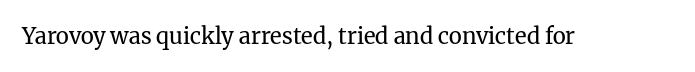
Q: Is the text bold? A: No.
Q: Is the text italic (slanted)? A: No, it is upright.
Q: Is the text underlined? A: No.
Q: Is the spacing between letters normal or unusually wide? A: Normal.
